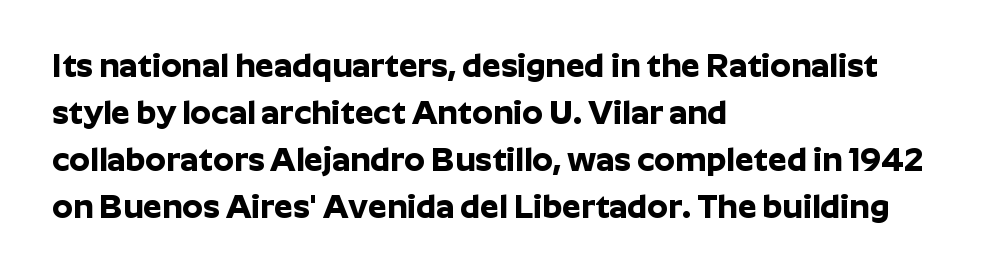
Typographically, this falls in the sans-serif category. Tall strokes in this sample are plumb rather than angled. Unmarked baselines from the first word to the last. Alignment: flush left. The strokes are fattened all the way to bold.
